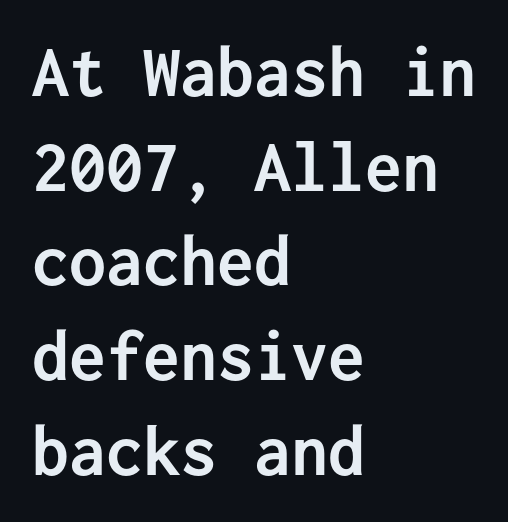
{"serif": "no", "italic": "no", "bold": "yes", "weight": "semibold", "width": "normal", "stroke_contrast": "low", "x_height": "medium", "monospaced": "yes", "underline": "no", "align": "left", "line_spacing": "normal", "line_spacing_ratio": 1.28, "letter_spacing": "normal", "letter_spacing_em": 0.0, "glyph_px": 74}
